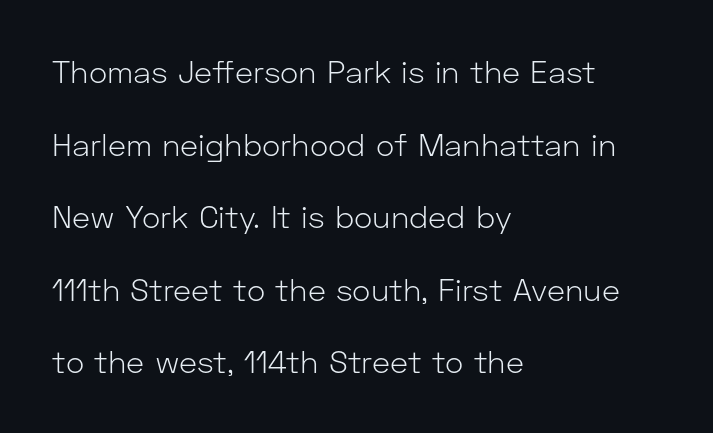
The image shows 31 px light sans-serif type, upright; set left-aligned, loose line spacing (2.34x), normal letter spacing, not underlined; low stroke contrast and a medium x-height.
